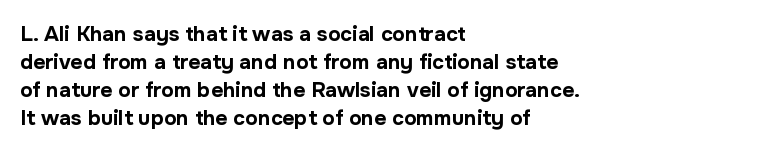
The image shows 21 px bold type, upright; set left-aligned, normal line spacing (1.33x), normal letter spacing, not underlined.
